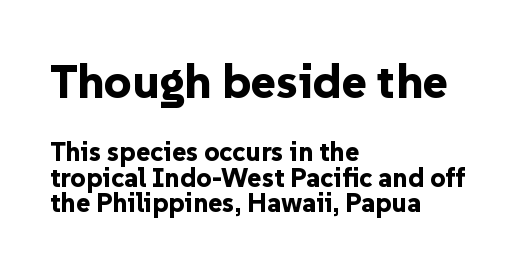
Q: Is the text bold? A: Yes.
Q: Is the text italic (slanted)? A: No, it is upright.
Q: Is the typeface a serif or a sans-serif typeface? A: Sans-serif.
Q: Is the text underlined? A: No.
Q: How is the paragraph aligned? A: Left-aligned.
Q: Is the spacing between letters normal or unusually wide? A: Normal.
Q: Is the spacing between lines tight, normal or loose? A: Tight.
Q: Which block of text is set in a larger size, the first (top) or the second (bottom)? A: The first (top) one.
Q: Width (condensed, normal, or wide)? A: Normal.
Q: Stroke contrast? A: Low.
Q: x-height? A: Medium.
Q: Monospaced? A: No.
